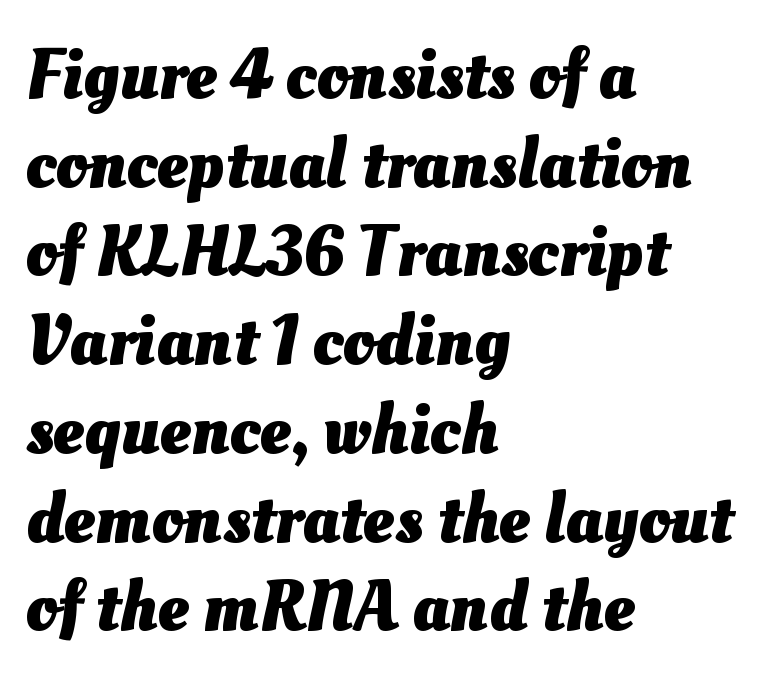
{"bold": "yes", "weight": "heavy", "width": "normal", "stroke_contrast": "medium", "x_height": "small", "monospaced": "no", "underline": "no", "align": "left", "line_spacing": "normal", "line_spacing_ratio": 1.25, "letter_spacing": "normal", "letter_spacing_em": 0.0, "glyph_px": 71}
